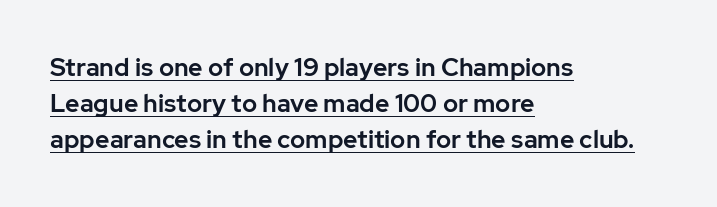
{"italic": "no", "underline": "yes", "align": "left", "line_spacing": "normal", "line_spacing_ratio": 1.45, "letter_spacing": "normal", "letter_spacing_em": 0.0, "glyph_px": 25}
